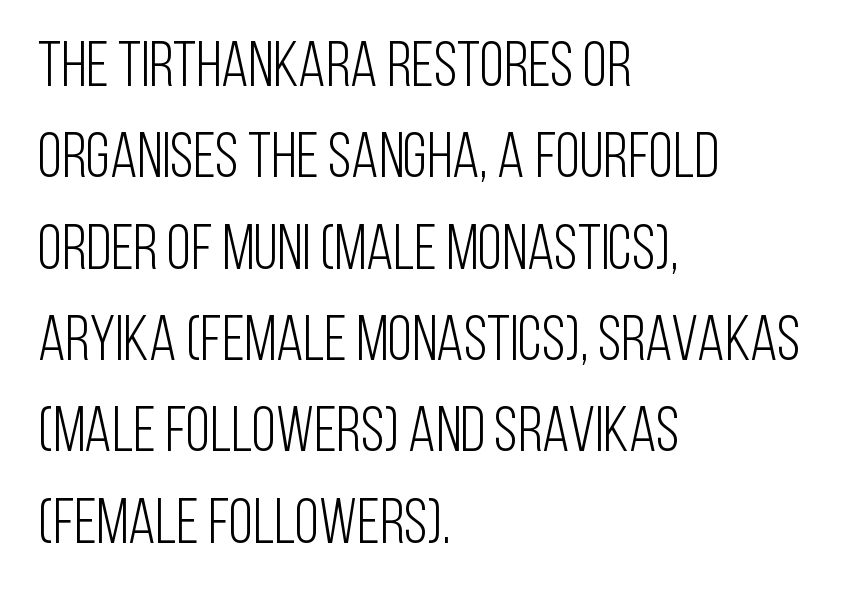
{"serif": "no", "italic": "no", "bold": "no", "weight": "light", "width": "condensed", "stroke_contrast": "low", "x_height": "large", "monospaced": "no", "underline": "no", "align": "left", "line_spacing": "normal", "line_spacing_ratio": 1.45, "letter_spacing": "normal", "letter_spacing_em": 0.0, "glyph_px": 63}
